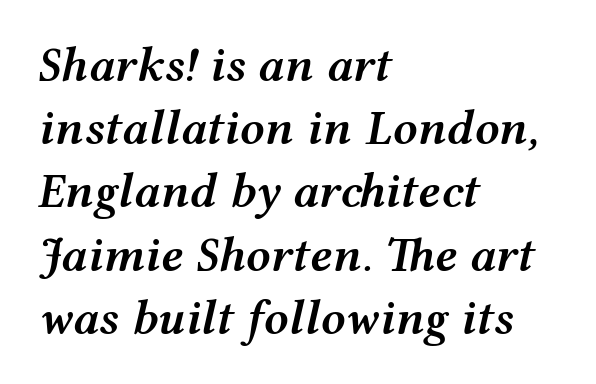
Q: Is the text bold? A: Semi-bold.
Q: Is the text italic (slanted)? A: Yes, it leans right by about 12 degrees.
Q: Is the text underlined? A: No.
Q: How is the paragraph aligned? A: Left-aligned.
Q: Is the spacing between letters normal or unusually wide? A: Normal.
Q: Is the spacing between lines tight, normal or loose? A: Normal.
Q: Width (condensed, normal, or wide)? A: Wide.
Q: Stroke contrast? A: Medium.
Q: x-height? A: Medium.
Q: Monospaced? A: No.
